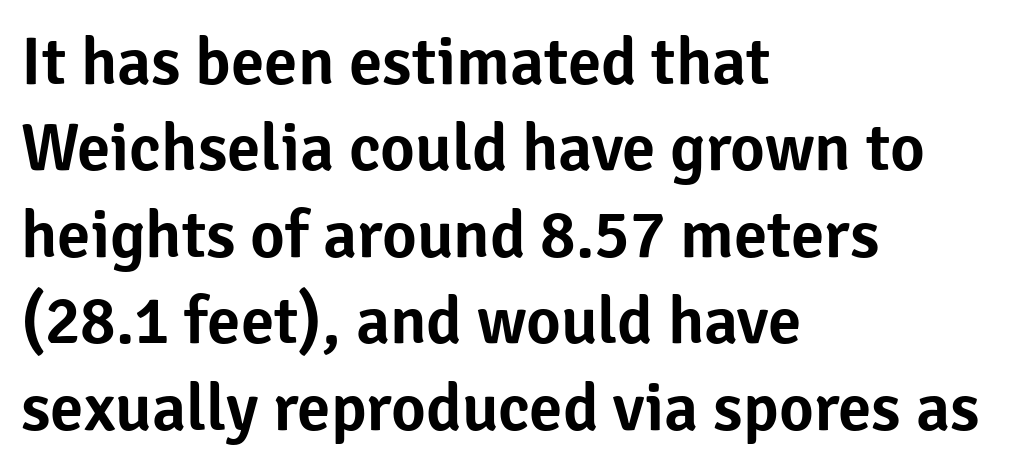
{"serif": "no", "italic": "no", "width": "normal", "stroke_contrast": "low", "x_height": "medium", "monospaced": "no", "underline": "no", "align": "left", "line_spacing": "normal", "line_spacing_ratio": 1.29, "letter_spacing": "normal", "letter_spacing_em": 0.0, "glyph_px": 67}
